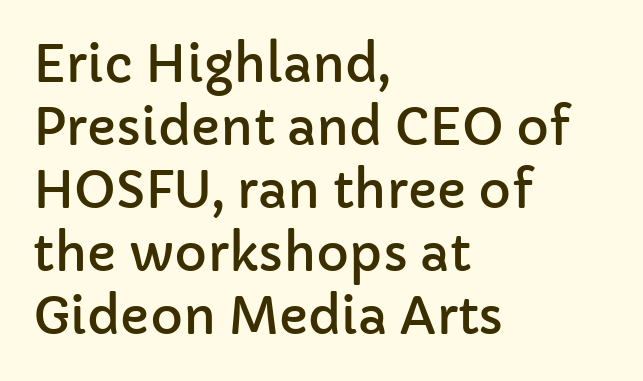
The image shows 50 px sans-serif type, upright; set left-aligned, normal line spacing (1.26x), normal letter spacing, not underlined; low stroke contrast and a medium x-height.
